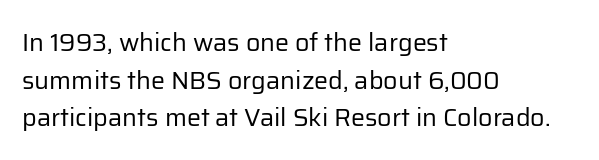
The face used here is rendered with its standard letterfit. Just letters on the line, the space beneath them empty. Caption: face not bold, strokes unweighted. Line spacing here is normal.
